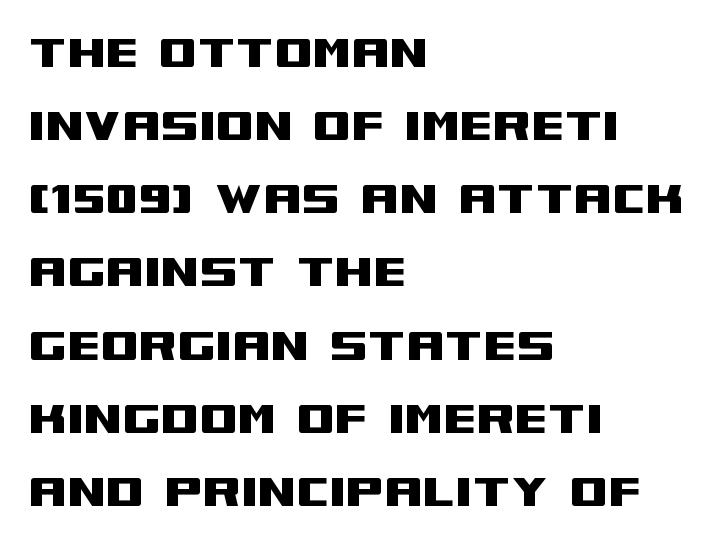
Q: Is the text italic (slanted)? A: No, it is upright.
Q: Is the typeface a serif or a sans-serif typeface? A: Sans-serif.
Q: Is the text underlined? A: No.
Q: How is the paragraph aligned? A: Left-aligned.
Q: Is the spacing between letters normal or unusually wide? A: Normal.
Q: Is the spacing between lines tight, normal or loose? A: Normal.
Q: Width (condensed, normal, or wide)? A: Wide.
Q: Stroke contrast? A: Medium.
Q: x-height? A: Large.
Q: Monospaced? A: No.
